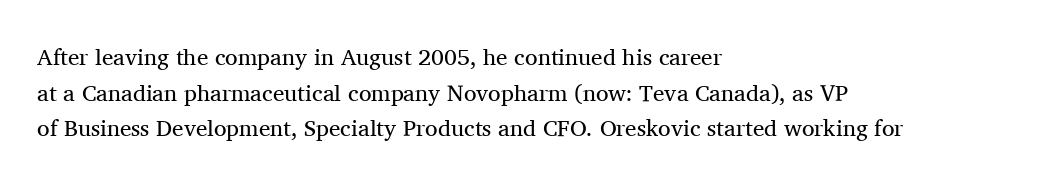
The image shows 23 px text type, upright; set left-aligned, normal line spacing (1.55x), normal letter spacing, not underlined.
